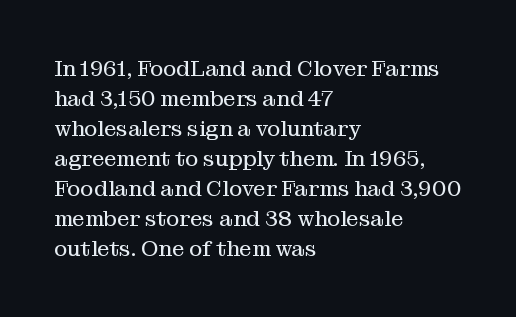
Reading down the column, the eye jumps a familiar distance to each next line. Left-aligned paragraph, ragged on the right. Check under the words: just untouched page. Nope, not italic — everything's standing straight.
